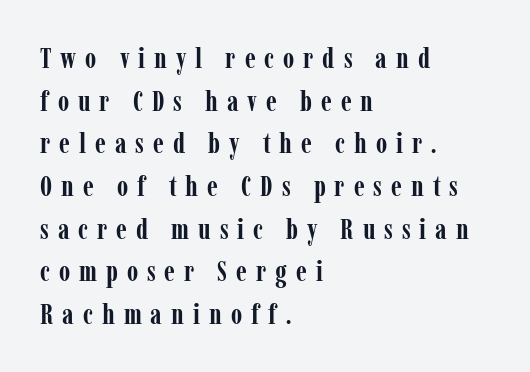
Q: Is the text bold? A: Yes.
Q: Is the text italic (slanted)? A: No, it is upright.
Q: Is the typeface a serif or a sans-serif typeface? A: Serif.
Q: Is the text underlined? A: No.
Q: How is the paragraph aligned? A: Left-aligned.
Q: Is the spacing between letters normal or unusually wide? A: Unusually wide.
Q: Is the spacing between lines tight, normal or loose? A: Normal.
Q: Width (condensed, normal, or wide)? A: Condensed.
Q: Stroke contrast? A: Low.
Q: x-height? A: Medium.
Q: Monospaced? A: No.
